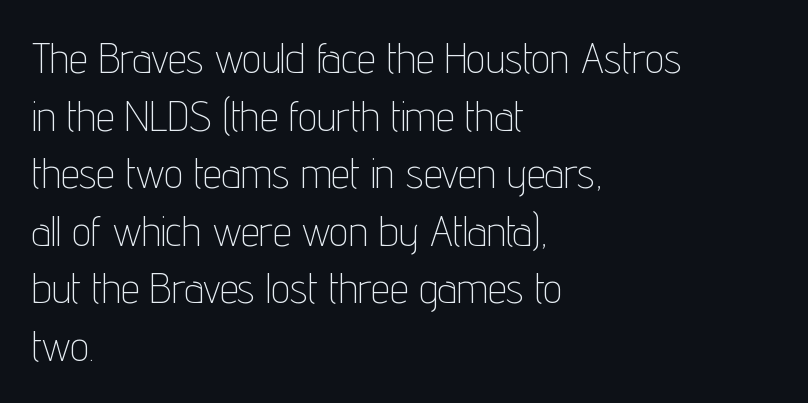
Q: Is the text bold? A: No.
Q: Is the text italic (slanted)? A: No, it is upright.
Q: Is the typeface a serif or a sans-serif typeface? A: Sans-serif.
Q: Is the text underlined? A: No.
Q: How is the paragraph aligned? A: Left-aligned.
Q: Is the spacing between letters normal or unusually wide? A: Normal.
Q: Is the spacing between lines tight, normal or loose? A: Normal.
Q: Width (condensed, normal, or wide)? A: Condensed.
Q: Stroke contrast? A: Low.
Q: x-height? A: Medium.
Q: Monospaced? A: No.
